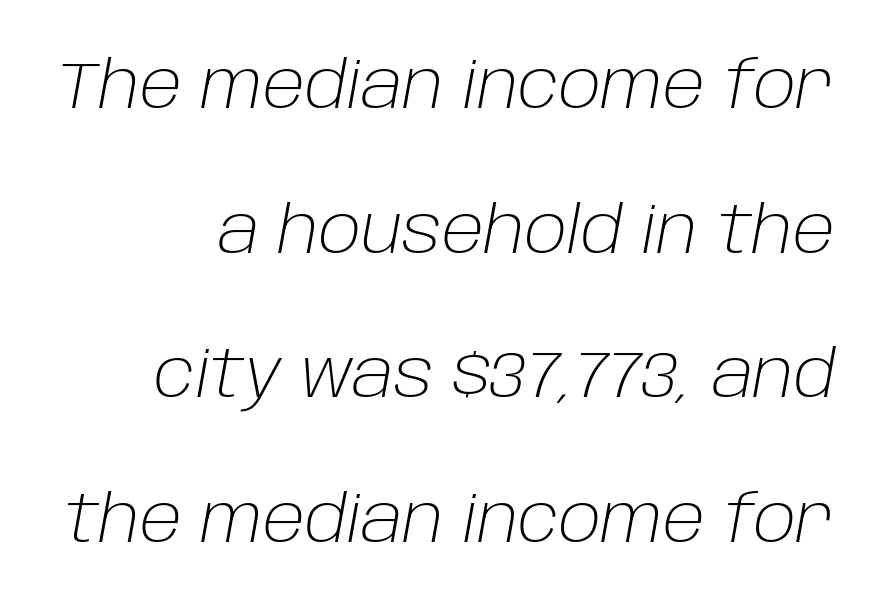
{"italic": "yes", "lean": "right", "slant_degrees": 10, "bold": "no", "weight": "light", "width": "normal", "stroke_contrast": "low", "x_height": "large", "monospaced": "no", "underline": "no", "align": "right", "line_spacing": "loose", "line_spacing_ratio": 2.19, "letter_spacing": "normal", "letter_spacing_em": 0.0, "glyph_px": 66}
